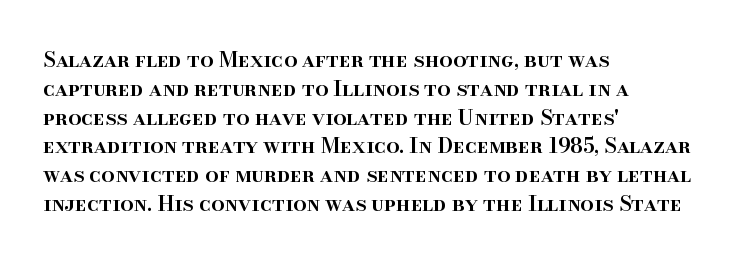
The image shows 21 px text type, upright; set left-aligned, normal line spacing (1.37x), normal letter spacing, not underlined.
